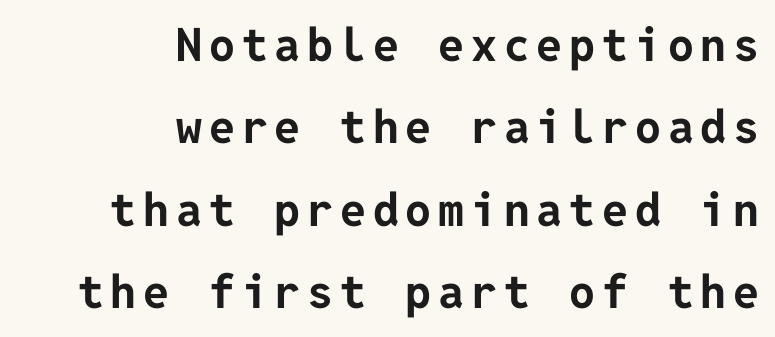
The image shows 46 px bold sans-serif type, upright; set right-aligned, line spacing 1.79x, not underlined; low stroke contrast and a medium x-height.
